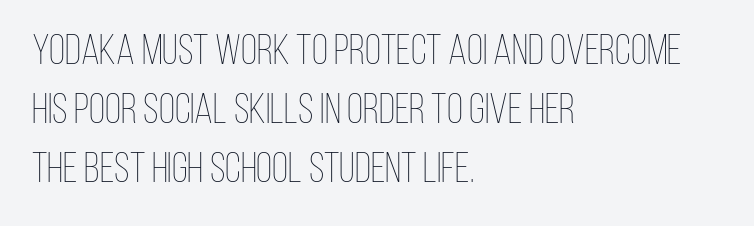
{"italic": "no", "bold": "no", "weight": "thin", "width": "condensed", "stroke_contrast": "low", "x_height": "large", "monospaced": "no", "underline": "no", "align": "left", "line_spacing": "normal", "line_spacing_ratio": 1.41, "letter_spacing": "normal", "letter_spacing_em": 0.0, "glyph_px": 42}
